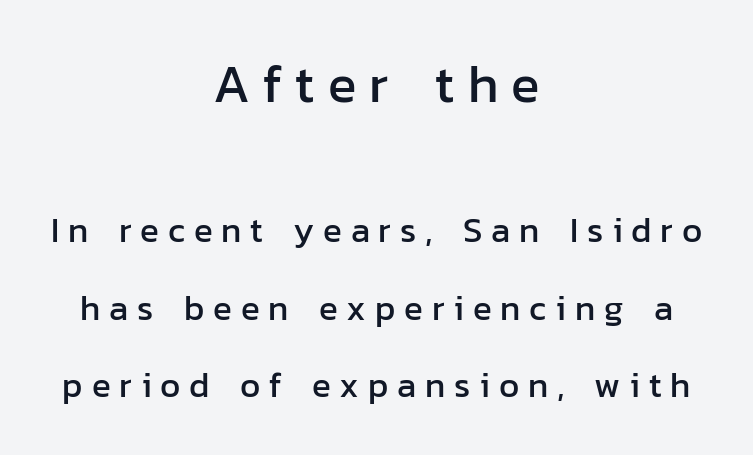
These lines are rendered in a variable-pitch font. Unmarked baselines from the first word to the last. Stroke terminals: plain, sans-serif. The letters stand straight up with perfectly vertical stems.
